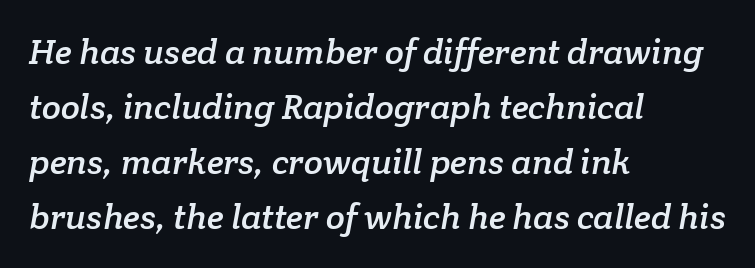
The image shows 35 px serif type; set left-aligned, normal line spacing (1.57x), normal letter spacing, not underlined; low stroke contrast and a medium x-height.
